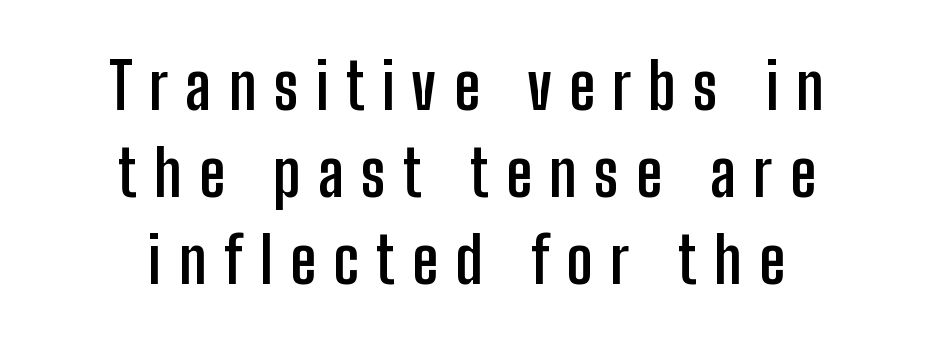
The image shows 64 px semibold, condensed sans-serif type, upright; set centered, normal line spacing (1.36x), unusually wide letter spacing (+0.27 em), not underlined; low stroke contrast and a medium x-height.
